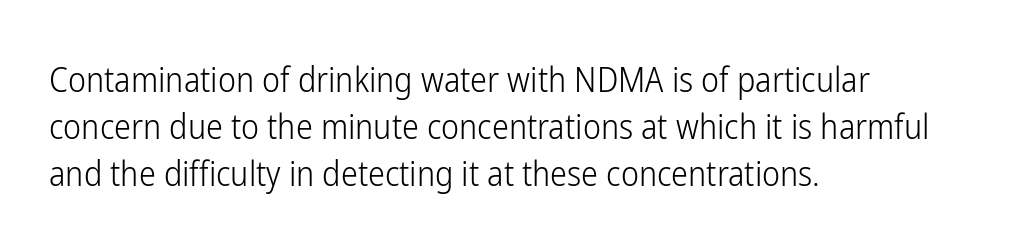
Note the varied advance widths — an 'i' is clearly narrower than an 'm'. Ascenders rise straight up at ninety degrees. Typeset ragged right — the left edge is the straight one. Plain, unruled lines of type. The rendering keeps characters at their native spacing. Font category for this specimen: sans-serif.
